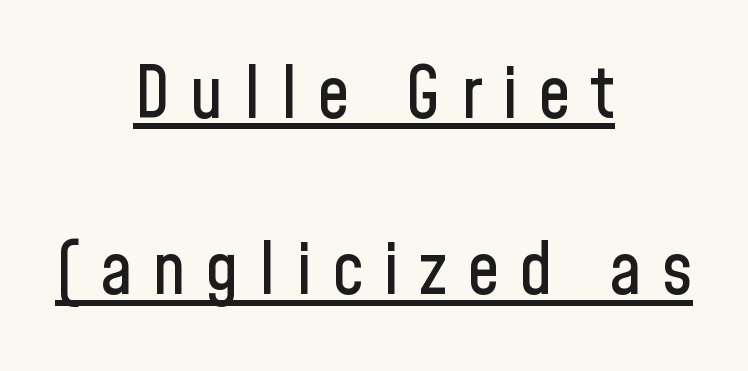
Leading is clearly above the norm, producing a sparse column. Here the glyphs are tracked loosely, breaking word shapes into spaced letters. Caption: lettering with a line underneath. Every row of glyphs is offset so its center matches the block's center. Posture: upright roman. The type family on display is of the sans-serif kind.
